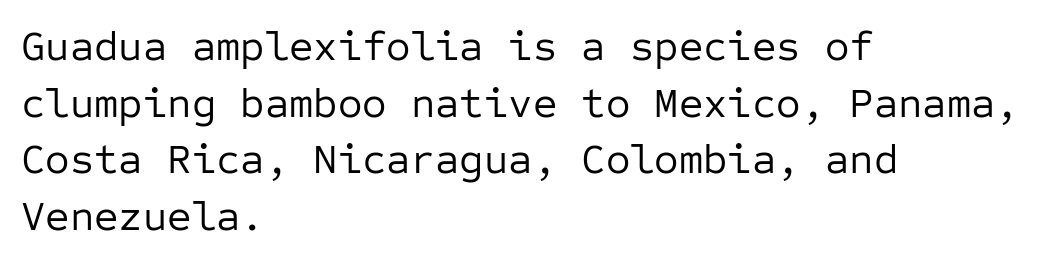
The image shows 42 px regular-weight sans-serif type, upright, monospaced; set left-aligned, normal line spacing (1.35x), normal letter spacing, not underlined; low stroke contrast and a medium x-height.
